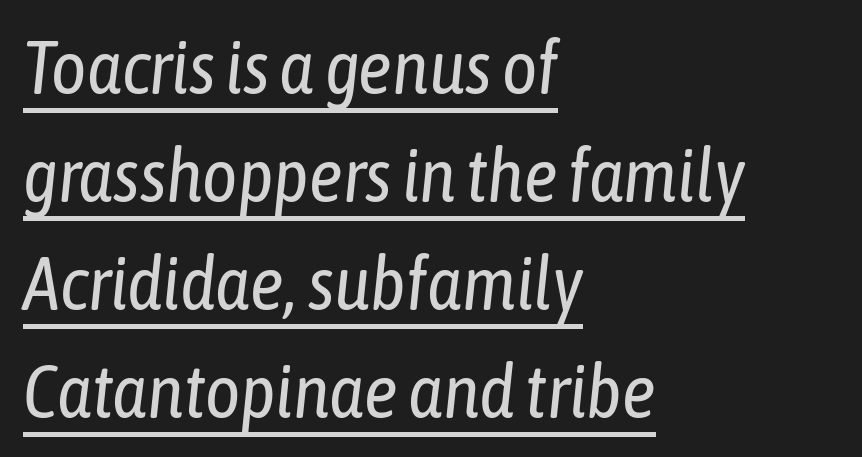
The image shows 75 px regular-weight, condensed type, italic (leaning right); set left-aligned, normal line spacing (1.44x), normal letter spacing, underlined; low stroke contrast and a medium x-height.
